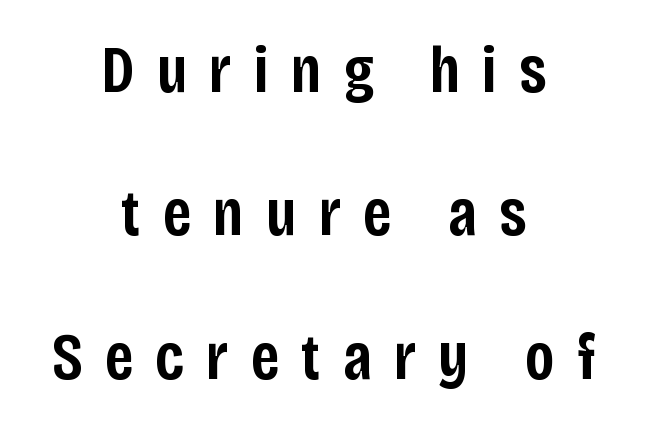
Successive baselines arrive slowly, with a big drop between each. This is roman type, the default non-slanted kind. There is plenty of visible air inserted between adjacent glyphs. Here the designer chose a conventional face with non-uniform glyph widths. Just letters on the line, the space beneath them empty.
